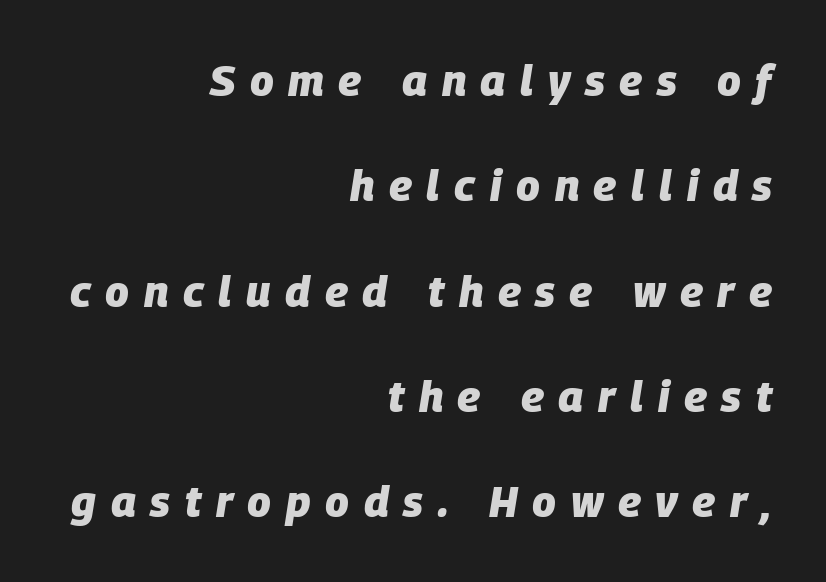
The letterforms stand isolated, each surrounded by extra space. Descenders are the only things crossing below the line. Each letter keeps its own natural width here, so spacing adapts to shape. This sample uses an oblique cut, with every glyph tilted off the vertical. These lines are set flush right with a ragged left edge. A full-strength bold gives these letters their thick strokes.
